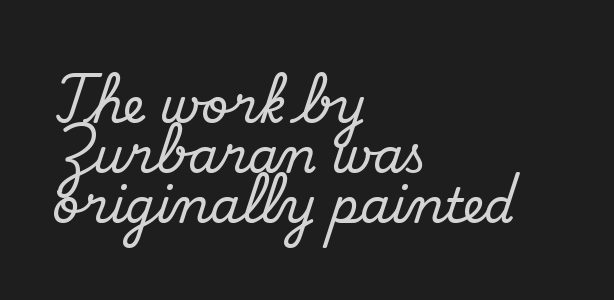
The line texture is even and compact thanks to regular tracking. The glyphs in this specimen are sans serif. No heavy texture on the line: the type isn't bold. The passage is arranged the way most books set body copy — flush left. Here the designer chose a conventional face with non-uniform glyph widths. Unmarked baselines from the first word to the last.
